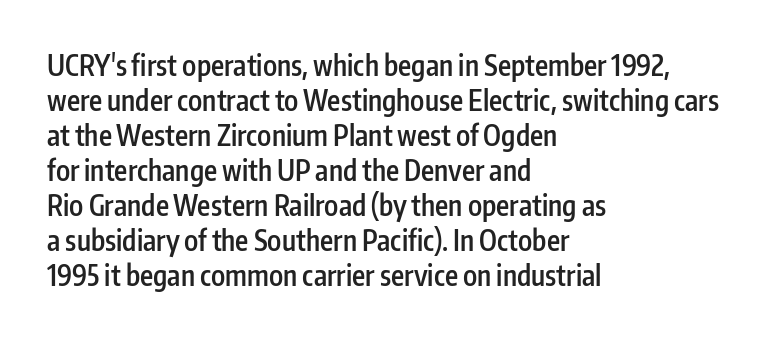
The image shows 28 px semibold, condensed sans-serif type, upright; set left-aligned, normal line spacing (1.25x), normal letter spacing, not underlined; low stroke contrast and a medium x-height.
